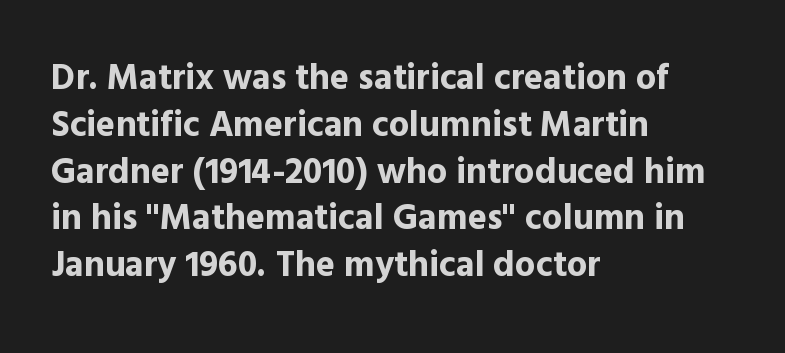
{"serif": "no", "italic": "no", "bold": "yes", "weight": "bold", "width": "normal", "x_height": "medium", "monospaced": "no", "underline": "no", "align": "left", "line_spacing": "normal", "line_spacing_ratio": 1.3, "letter_spacing": "normal", "letter_spacing_em": 0.0, "glyph_px": 36}
